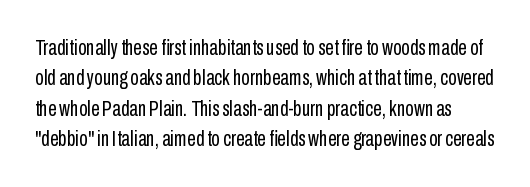
Unlike italic type, these characters show no tilt at all. The passage shown stacks its lines at a standard gap. Weight: not bold — regular or lighter. The gap between lines stays unmarked.
